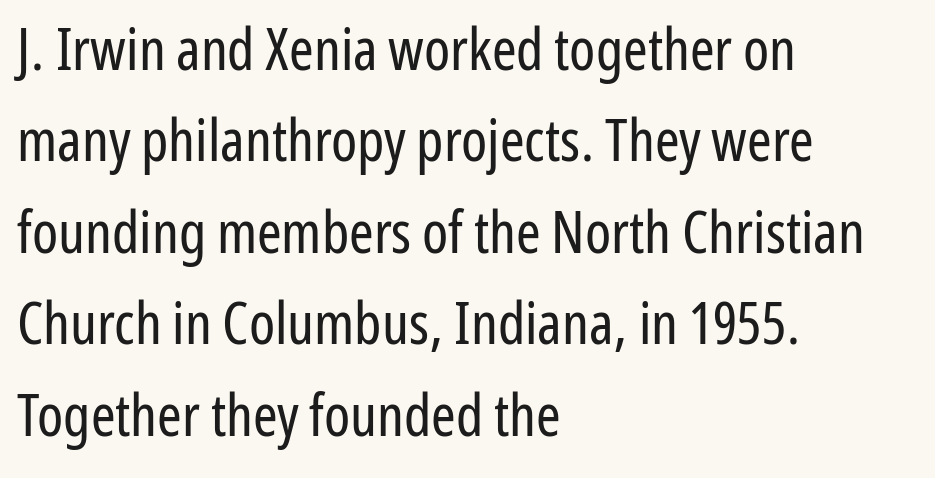
A typesetter would call this proportional, since set widths differ per character. Is there much room between lines? A standard amount, neither cramped nor airy. The letters stand straight up with perfectly vertical stems. Weight class: somewhere from thin through regular. The string is rendered with underlining switched off. Short note: letters normally spaced.
